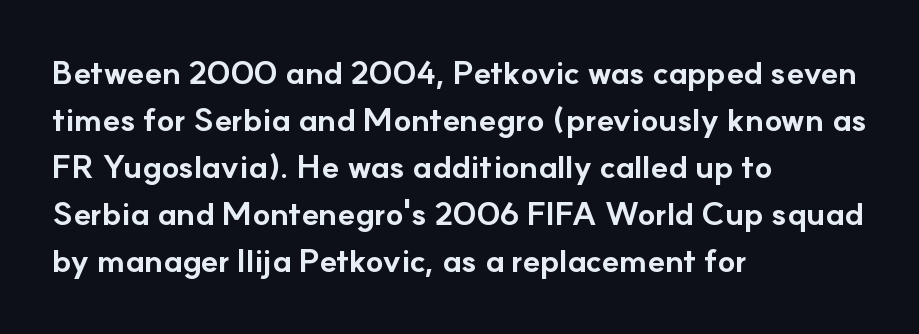
I'd call this a sans setting — the letters go barefoot. Normally led — the rows are evenly, conventionally spaced. Upright lettering throughout. The letters advance in unequal steps, a hallmark of proportional type.
